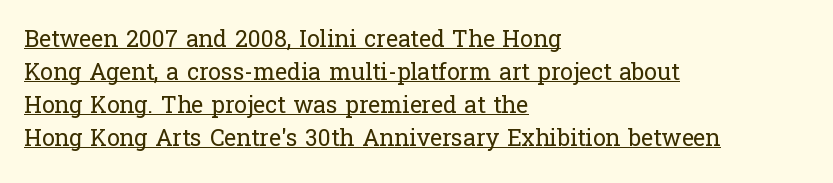
{"italic": "no", "bold": "no", "underline": "yes", "align": "left", "line_spacing": "normal", "line_spacing_ratio": 1.44, "letter_spacing": "normal", "letter_spacing_em": 0.0, "glyph_px": 23}
